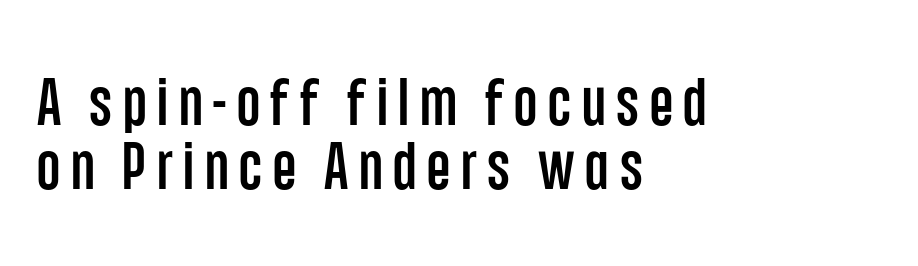
Q: Is the text italic (slanted)? A: No, it is upright.
Q: Is the typeface a serif or a sans-serif typeface? A: Sans-serif.
Q: Is the text underlined? A: No.
Q: How is the paragraph aligned? A: Left-aligned.
Q: Is the spacing between lines tight, normal or loose? A: Tight.
Q: Width (condensed, normal, or wide)? A: Condensed.
Q: Stroke contrast? A: Low.
Q: x-height? A: Large.
Q: Monospaced? A: No.
